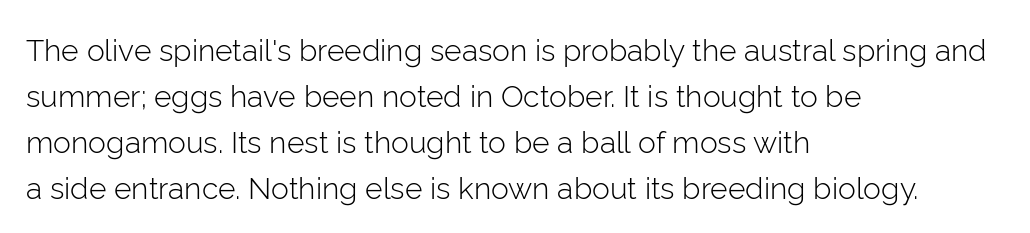
Q: Is the text bold? A: No.
Q: Is the text italic (slanted)? A: No, it is upright.
Q: Is the typeface a serif or a sans-serif typeface? A: Sans-serif.
Q: Is the text underlined? A: No.
Q: How is the paragraph aligned? A: Left-aligned.
Q: Is the spacing between letters normal or unusually wide? A: Normal.
Q: Is the spacing between lines tight, normal or loose? A: Normal.
Q: Width (condensed, normal, or wide)? A: Normal.
Q: Stroke contrast? A: Low.
Q: x-height? A: Medium.
Q: Monospaced? A: No.
